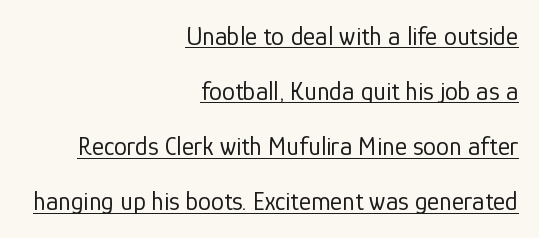
Ink coverage per letter is moderate at most. Caption: standard tracking, unaltered. Does the leading feel generous? Absolutely, it's lavish. The lettering stays uniformly vertical, giving the passage a roman look. The passage shown is underscored from start to finish. All the whitespace from short lines collects on the left.
